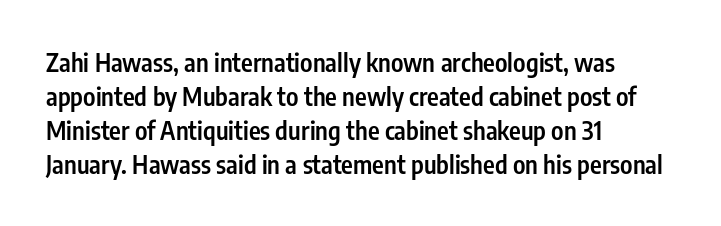
The image shows 25 px text type, upright; set left-aligned, normal line spacing (1.36x), normal letter spacing, not underlined.
